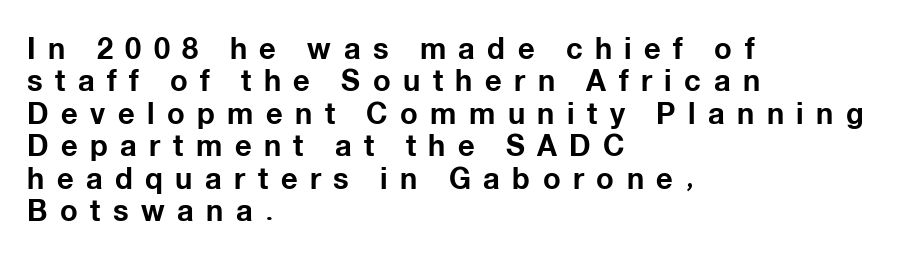
Q: Is the text bold? A: Yes.
Q: Is the text italic (slanted)? A: No, it is upright.
Q: Is the typeface a serif or a sans-serif typeface? A: Sans-serif.
Q: Is the text underlined? A: No.
Q: How is the paragraph aligned? A: Left-aligned.
Q: Is the spacing between letters normal or unusually wide? A: Unusually wide.
Q: Is the spacing between lines tight, normal or loose? A: Tight.
Q: Width (condensed, normal, or wide)? A: Normal.
Q: Stroke contrast? A: Low.
Q: x-height? A: Medium.
Q: Monospaced? A: No.
